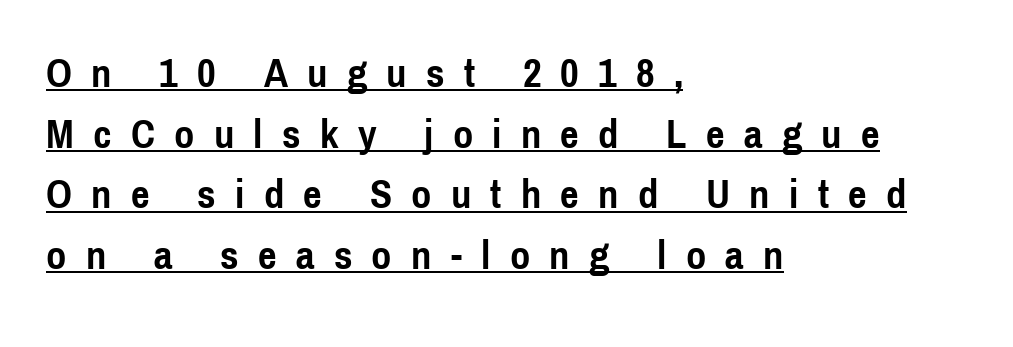
Q: Is the text bold? A: Yes.
Q: Is the text italic (slanted)? A: No, it is upright.
Q: Is the typeface a serif or a sans-serif typeface? A: Sans-serif.
Q: Is the text underlined? A: Yes.
Q: How is the paragraph aligned? A: Left-aligned.
Q: Is the spacing between letters normal or unusually wide? A: Unusually wide.
Q: Is the spacing between lines tight, normal or loose? A: Normal.
Q: Width (condensed, normal, or wide)? A: Condensed.
Q: x-height? A: Medium.
Q: Monospaced? A: No.
